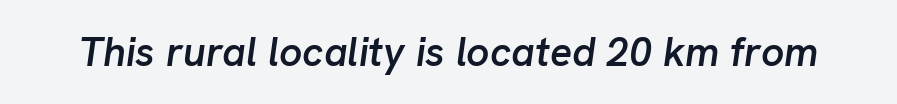
The font's italic variant was chosen for this text. Lines of text with bare space underneath. These lines carry some extra weight — a demibold, not a full bold. Letter spacing: default. This sample has the flowing, uneven cadence of proportional lettering.
